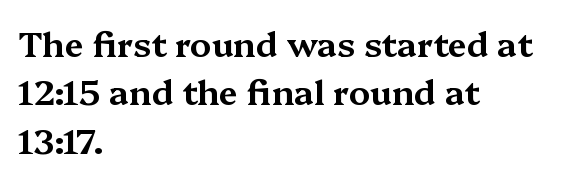
Q: Is the text italic (slanted)? A: No, it is upright.
Q: Is the typeface a serif or a sans-serif typeface? A: Serif.
Q: Is the text underlined? A: No.
Q: How is the paragraph aligned? A: Left-aligned.
Q: Is the spacing between letters normal or unusually wide? A: Normal.
Q: Is the spacing between lines tight, normal or loose? A: Normal.
Q: Width (condensed, normal, or wide)? A: Wide.
Q: Stroke contrast? A: Medium.
Q: x-height? A: Medium.
Q: Monospaced? A: No.
